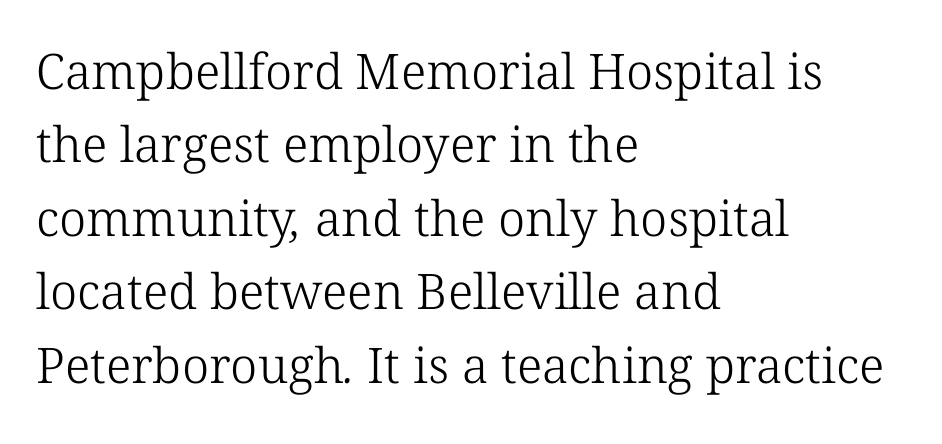
{"serif": "yes", "bold": "no", "weight": "light", "width": "normal", "stroke_contrast": "low", "x_height": "medium", "monospaced": "no", "underline": "no", "align": "left", "line_spacing": "normal", "line_spacing_ratio": 1.5, "letter_spacing": "normal", "letter_spacing_em": 0.0, "glyph_px": 49}
